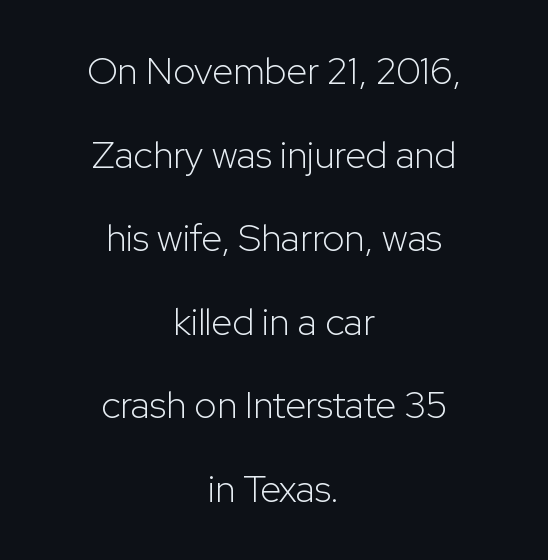
How would I describe the line gaps? Wide and relaxed. A typesetter would label this face a sans. Weight: in the light-to-regular range. The rag falls on both sides of this text block equally.
